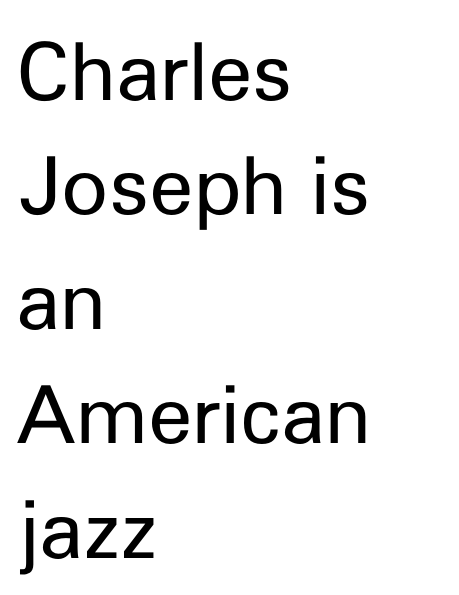
{"serif": "no", "italic": "no", "bold": "no", "weight": "regular", "width": "normal", "stroke_contrast": "low", "x_height": "medium", "monospaced": "no", "underline": "no", "align": "left", "line_spacing": "normal", "line_spacing_ratio": 1.43, "letter_spacing": "normal", "letter_spacing_em": 0.0, "glyph_px": 80}
